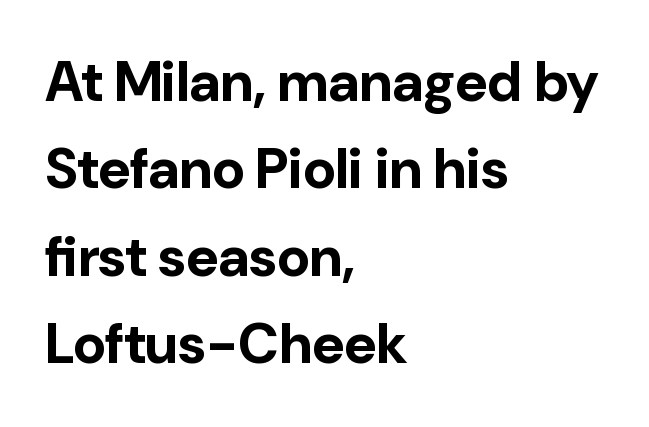
The image shows 56 px bold sans-serif type, upright; set left-aligned, normal line spacing (1.56x), normal letter spacing, not underlined; low stroke contrast and a medium x-height.
